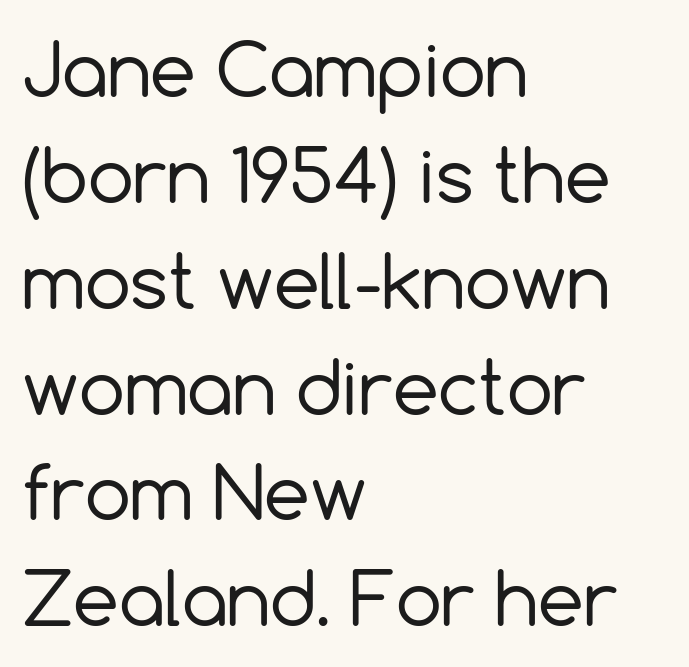
{"serif": "no", "italic": "no", "bold": "no", "weight": "regular", "width": "normal", "x_height": "medium", "monospaced": "no", "underline": "no", "align": "left", "line_spacing": "normal", "line_spacing_ratio": 1.45, "letter_spacing": "normal", "letter_spacing_em": 0.0, "glyph_px": 73}
